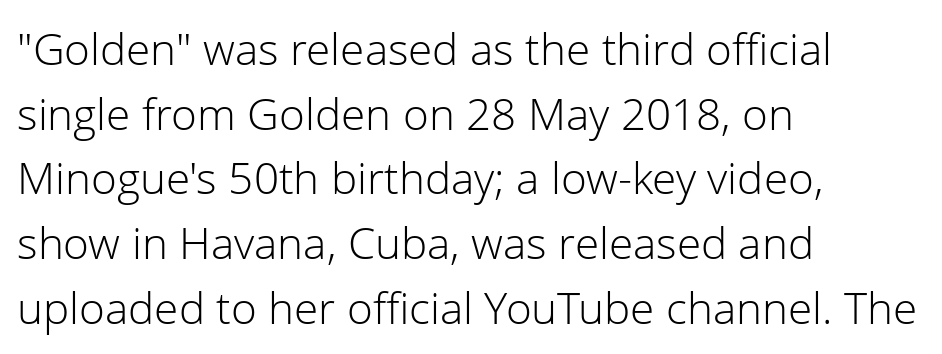
{"serif": "no", "italic": "no", "bold": "no", "weight": "light", "width": "normal", "stroke_contrast": "low", "x_height": "medium", "monospaced": "no", "underline": "no", "align": "left", "line_spacing": "normal", "line_spacing_ratio": 1.47, "letter_spacing": "normal", "letter_spacing_em": 0.0, "glyph_px": 44}
